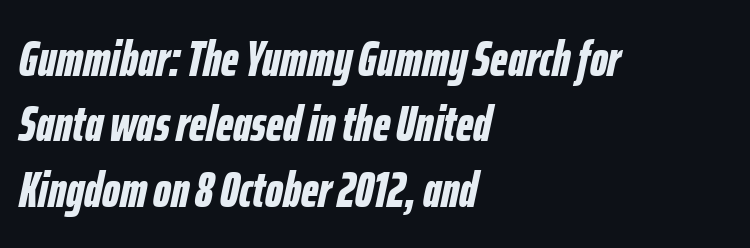
These words are printed bold, with thick strokes throughout. The block of text has a typical density, with ordinary space between rows. Any mark beneath the type? The region is blank. Looking at the ascenders, they clearly lean. Default kerning and tracking; the words read as compact shapes. Does the copy run flush right? No — it runs flush left.
